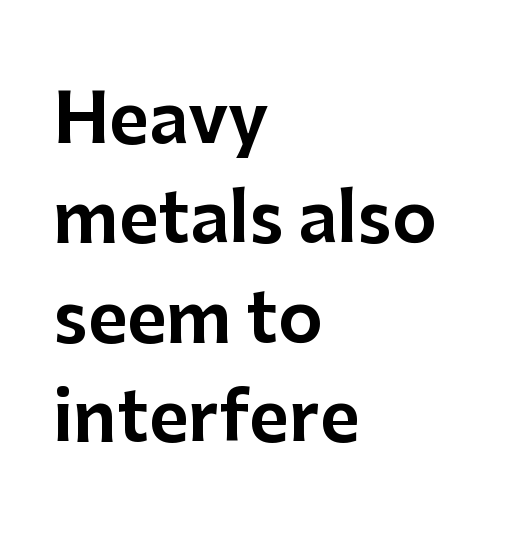
{"serif": "no", "italic": "no", "width": "normal", "stroke_contrast": "low", "x_height": "medium", "monospaced": "no", "underline": "no", "align": "left", "line_spacing": "normal", "line_spacing_ratio": 1.46, "letter_spacing": "normal", "letter_spacing_em": 0.0, "glyph_px": 68}
